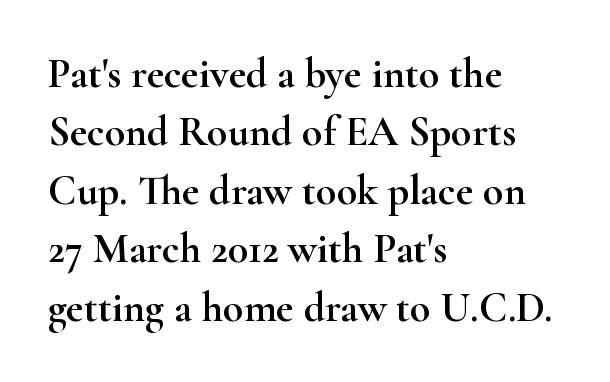
The image shows 42 px wide serif type, upright; set left-aligned, normal line spacing (1.39x), normal letter spacing, not underlined; high stroke contrast and a small x-height.
